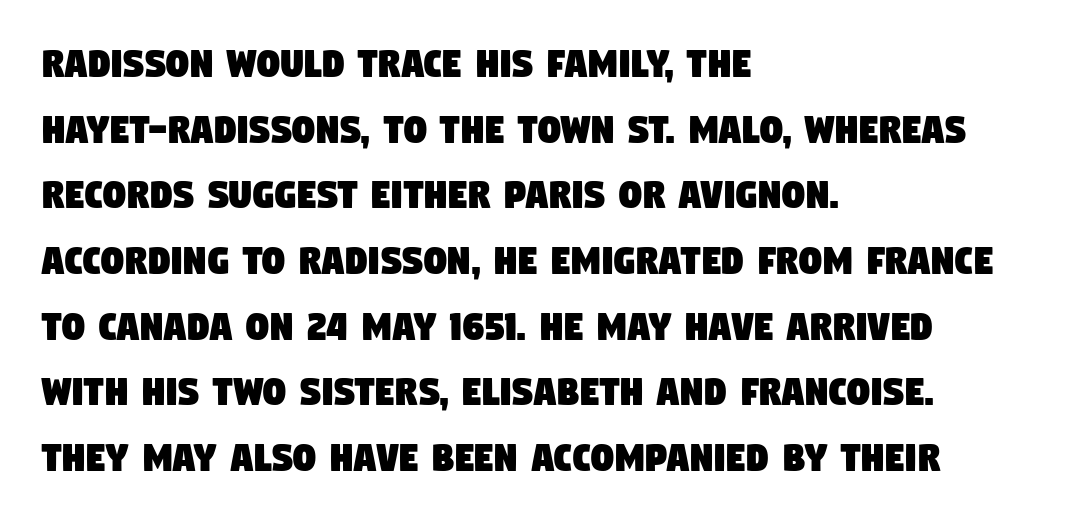
What's the leading like? Ordinary, nothing unusual. A typesetter would call this proportional, since set widths differ per character. All the whitespace from short lines collects on the right. Any mark beneath the type? The region is blank. Serif or sans? Sans — the stroke terminals are bare.
